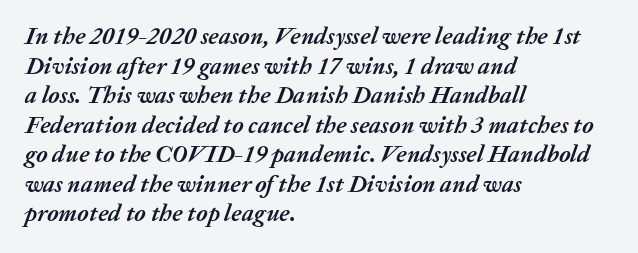
Bold? Absolutely — the strokes are thick and heavy. The compositor pushed each line to the left boundary. The specimen reads as italic at a glance. What stands out about the letter spacing? Nothing — it is the standard amount. Unmarked baselines from the first word to the last.
